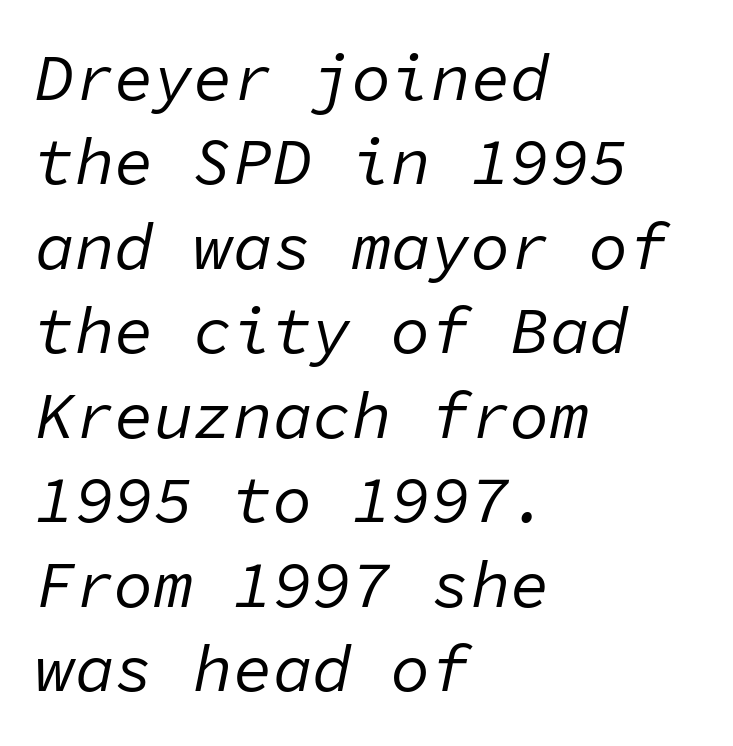
Students, note that the glyphs here touch the page at normal intervals. No letter is thick-stroked: the sample isn't bold. The specimen reads as italic at a glance. The passage shown is typed in a monospace face where columns stay perfectly aligned. The vertical gap from one line to the next is medium.
